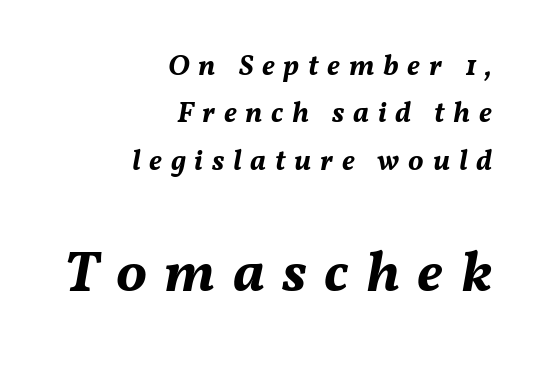
The face used here is rendered with a markedly widened letterfit. Character size in the trailing block exceeds that of the leading block. The area under the type is left untouched. Does the weight exceed regular? Yes, all the way to bold. These lines are rendered in a variable-pitch font.
